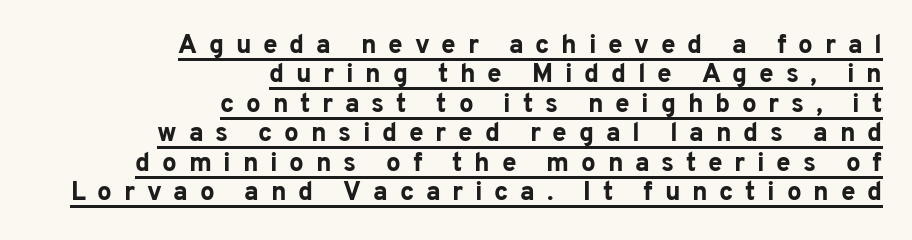
The image shows 26 px bold type, upright; set right-aligned, tight line spacing (1.13x), unusually wide letter spacing (+0.45 em), underlined.
